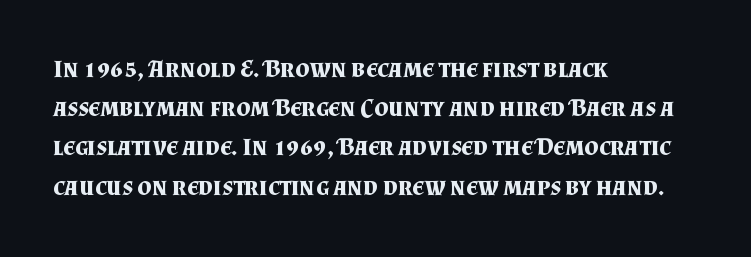
Q: Is the text bold? A: Yes.
Q: Is the text italic (slanted)? A: No, it is upright.
Q: Is the text underlined? A: No.
Q: How is the paragraph aligned? A: Left-aligned.
Q: Is the spacing between letters normal or unusually wide? A: Normal.
Q: Is the spacing between lines tight, normal or loose? A: Normal.
